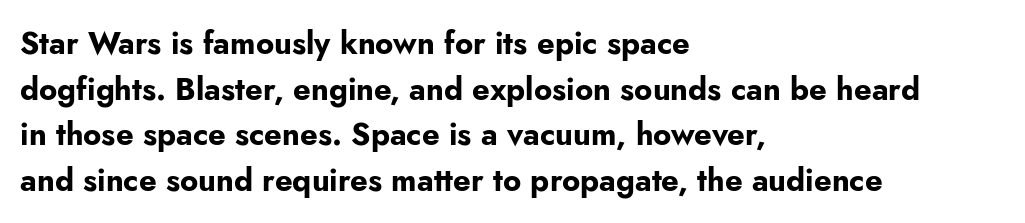
Q: Is the text bold? A: Yes.
Q: Is the text italic (slanted)? A: No, it is upright.
Q: Is the typeface a serif or a sans-serif typeface? A: Sans-serif.
Q: Is the text underlined? A: No.
Q: How is the paragraph aligned? A: Left-aligned.
Q: Is the spacing between letters normal or unusually wide? A: Normal.
Q: Is the spacing between lines tight, normal or loose? A: Normal.
Q: Width (condensed, normal, or wide)? A: Normal.
Q: Stroke contrast? A: Low.
Q: x-height? A: Small.
Q: Monospaced? A: No.
